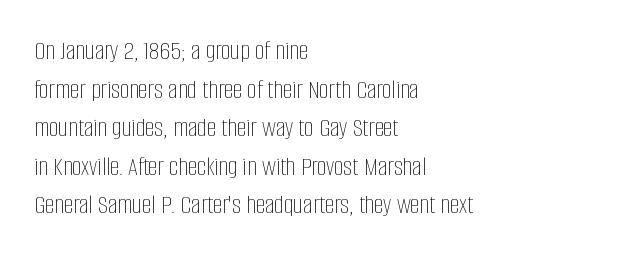
{"italic": "no", "bold": "no", "underline": "no", "align": "left", "line_spacing": "normal", "line_spacing_ratio": 1.43, "letter_spacing": "normal", "letter_spacing_em": 0.0, "glyph_px": 27}
